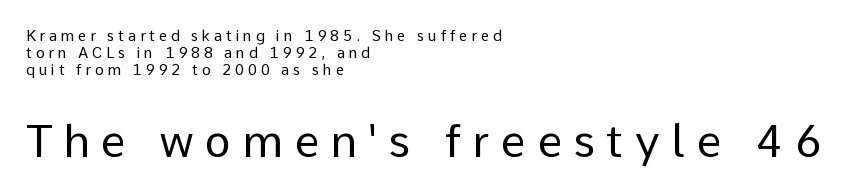
Q: Is the text bold? A: No.
Q: Is the text italic (slanted)? A: No, it is upright.
Q: Is the typeface a serif or a sans-serif typeface? A: Sans-serif.
Q: Is the text underlined? A: No.
Q: How is the paragraph aligned? A: Left-aligned.
Q: Is the spacing between letters normal or unusually wide? A: Unusually wide.
Q: Is the spacing between lines tight, normal or loose? A: Tight.
Q: Which block of text is set in a larger size, the first (top) or the second (bottom)? A: The second (bottom) one.
Q: Width (condensed, normal, or wide)? A: Normal.
Q: Stroke contrast? A: Low.
Q: x-height? A: Medium.
Q: Monospaced? A: No.
